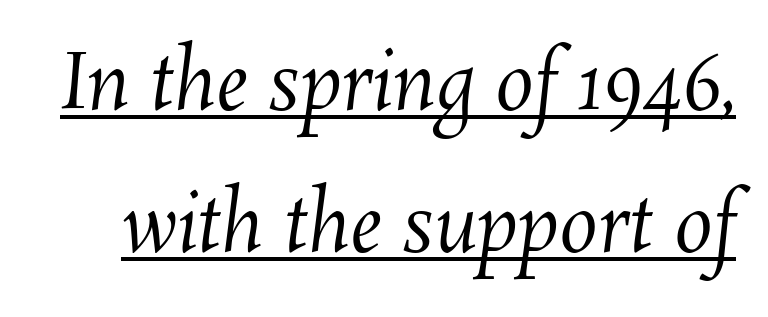
Q: Is the text bold? A: No.
Q: Is the text underlined? A: Yes.
Q: Is the spacing between letters normal or unusually wide? A: Normal.
Q: Width (condensed, normal, or wide)? A: Normal.
Q: Stroke contrast? A: Medium.
Q: x-height? A: Medium.
Q: Monospaced? A: No.
